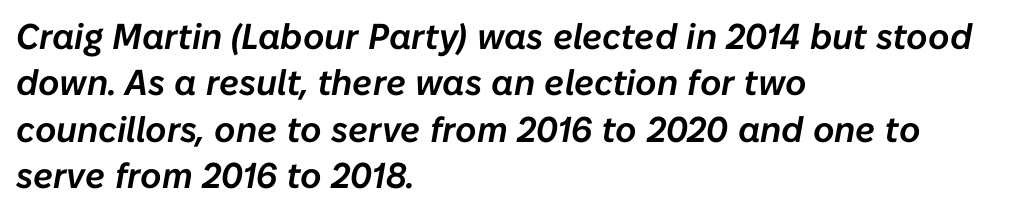
Q: Is the text italic (slanted)? A: Yes, it leans right by about 10 degrees.
Q: Is the text underlined? A: No.
Q: How is the paragraph aligned? A: Left-aligned.
Q: Is the spacing between letters normal or unusually wide? A: Normal.
Q: Is the spacing between lines tight, normal or loose? A: Normal.
Q: Width (condensed, normal, or wide)? A: Normal.
Q: Stroke contrast? A: Low.
Q: x-height? A: Medium.
Q: Monospaced? A: No.
